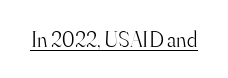
Q: Is the text bold? A: No.
Q: Is the text italic (slanted)? A: No, it is upright.
Q: Is the text underlined? A: Yes.
Q: Is the spacing between letters normal or unusually wide? A: Normal.
